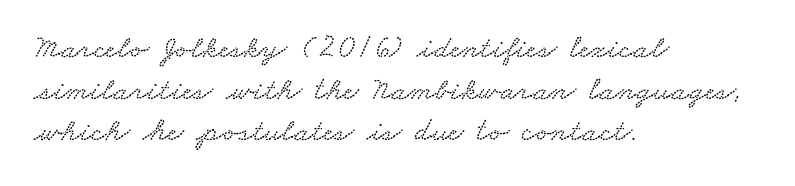
Q: Is the text underlined? A: No.
Q: How is the paragraph aligned? A: Left-aligned.
Q: Is the spacing between letters normal or unusually wide? A: Normal.
Q: Is the spacing between lines tight, normal or loose? A: Normal.
Q: Width (condensed, normal, or wide)? A: Wide.
Q: Stroke contrast? A: Low.
Q: x-height? A: Small.
Q: Monospaced? A: No.
